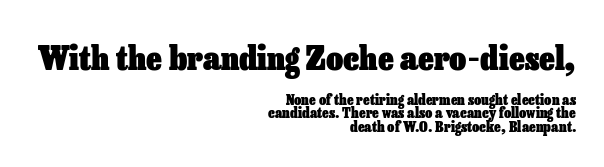
{"italic": "no", "bold": "yes", "weight": "heavy", "width": "normal", "stroke_contrast": "low", "x_height": "medium", "monospaced": "no", "underline": "no", "align": "right", "line_spacing": "tight", "line_spacing_ratio": 0.98, "letter_spacing": "normal", "letter_spacing_em": 0.0, "larger_block": "first", "size_ratio": 2.36, "glyph_px": 33}
